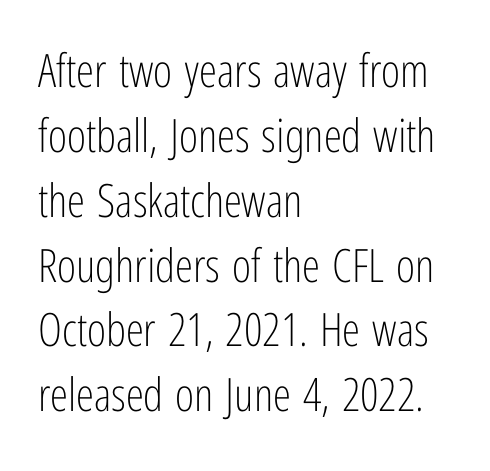
The rendering anchors every line to the left-hand side. The font is comparable to plain body text, perhaps lighter. Decoration check: the copy has no underline. Upright lettering throughout. This block has exactly the height ordinary leading produces.
